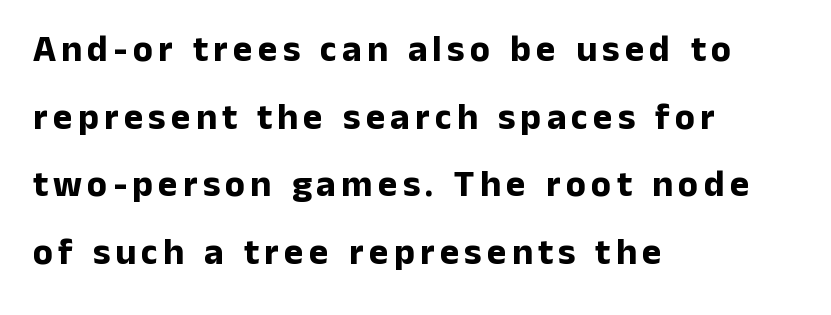
Q: Is the text bold? A: Yes.
Q: Is the text italic (slanted)? A: No, it is upright.
Q: Is the typeface a serif or a sans-serif typeface? A: Sans-serif.
Q: Is the text underlined? A: No.
Q: How is the paragraph aligned? A: Left-aligned.
Q: Width (condensed, normal, or wide)? A: Normal.
Q: Stroke contrast? A: Low.
Q: x-height? A: Medium.
Q: Monospaced? A: No.
